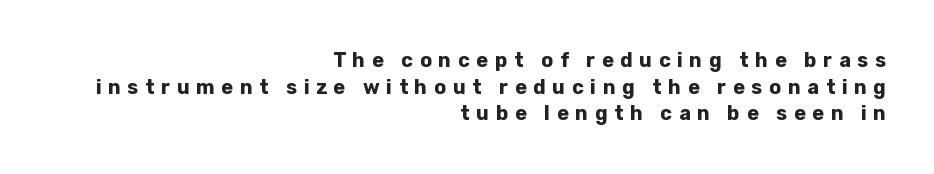
{"italic": "no", "bold": "yes", "underline": "no", "align": "right", "line_spacing": "normal", "line_spacing_ratio": 1.33, "letter_spacing": "wide", "letter_spacing_em": 0.33, "glyph_px": 20}
